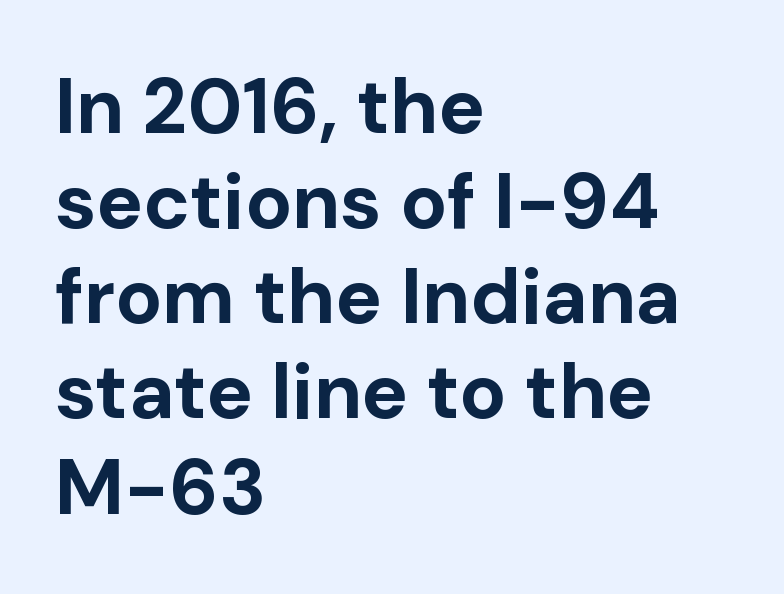
Think of a printed novel: that variable character pitch is what you see here. Visually the block forms a straight wall on the left and a jagged coastline on the right. Nobody touched the tracking dial on this one. Strokes here are thick enough to call this a true bold. No feet cap the strokes, marking this as sans-serif type. Underline: absent.
